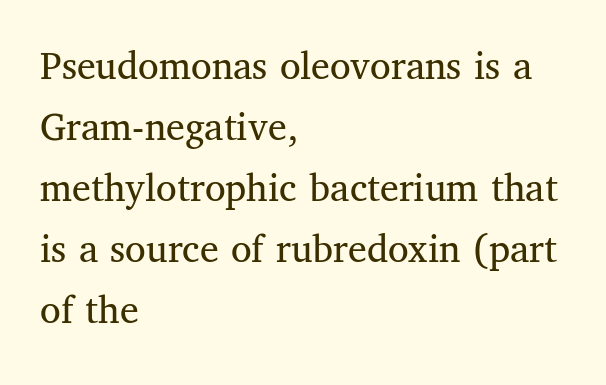
Q: Is the text bold? A: No.
Q: Is the text italic (slanted)? A: No, it is upright.
Q: Is the typeface a serif or a sans-serif typeface? A: Serif.
Q: Is the text underlined? A: No.
Q: How is the paragraph aligned? A: Left-aligned.
Q: Is the spacing between letters normal or unusually wide? A: Normal.
Q: Is the spacing between lines tight, normal or loose? A: Normal.
Q: Width (condensed, normal, or wide)? A: Normal.
Q: Stroke contrast? A: Medium.
Q: x-height? A: Medium.
Q: Monospaced? A: No.
